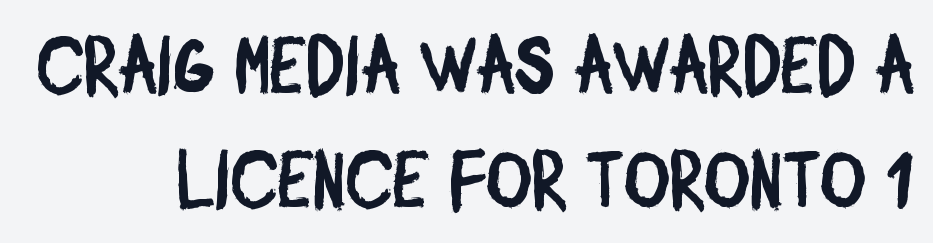
The image shows 79 px condensed sans-serif type; set normal line spacing (1.44x), normal letter spacing, not underlined; low stroke contrast and a large x-height.
